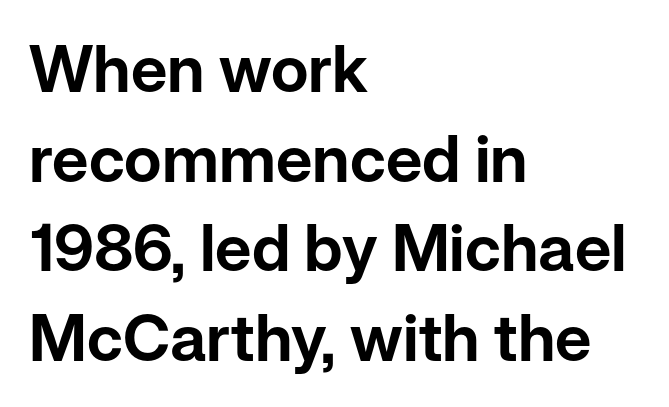
{"serif": "no", "italic": "no", "width": "normal", "stroke_contrast": "low", "x_height": "medium", "monospaced": "no", "underline": "no", "align": "left", "line_spacing": "normal", "line_spacing_ratio": 1.38, "letter_spacing": "normal", "letter_spacing_em": 0.0, "glyph_px": 65}
